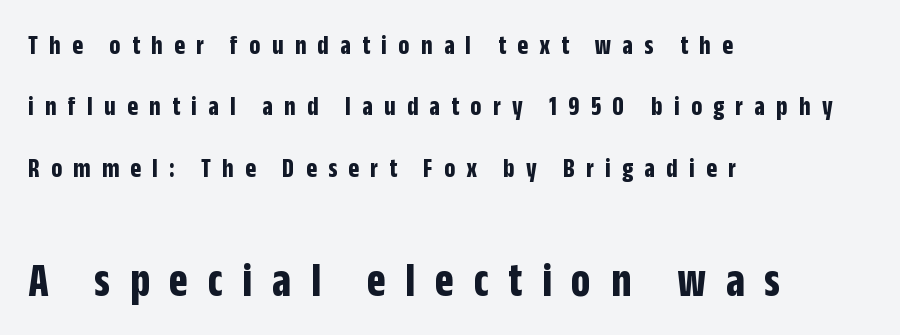
{"serif": "no", "italic": "no", "bold": "yes", "weight": "bold", "width": "condensed", "stroke_contrast": "low", "x_height": "large", "monospaced": "no", "underline": "no", "align": "left", "line_spacing": "loose", "line_spacing_ratio": 2.19, "letter_spacing": "wide", "letter_spacing_em": 0.4, "larger_block": "second", "size_ratio": 1.75, "glyph_px": 49}
